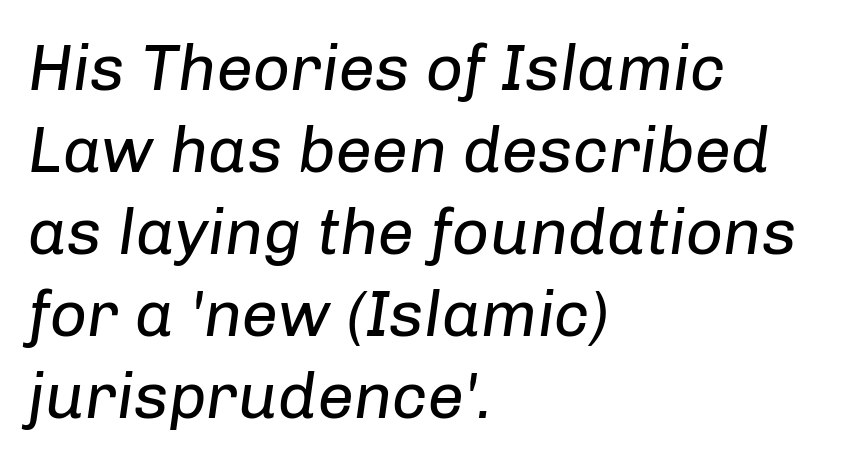
{"italic": "yes", "lean": "right", "slant_degrees": 8, "bold": "no", "weight": "regular", "width": "normal", "stroke_contrast": "low", "x_height": "medium", "monospaced": "no", "underline": "no", "align": "left", "line_spacing": "normal", "line_spacing_ratio": 1.26, "letter_spacing": "normal", "letter_spacing_em": 0.0, "glyph_px": 65}
